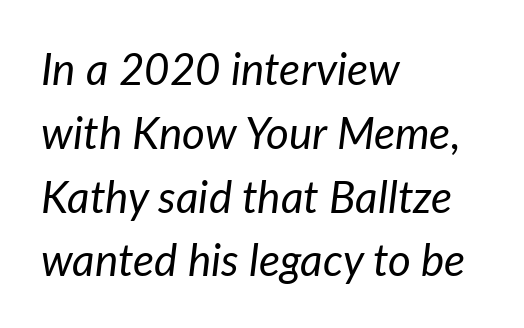
One glance says typical: line gaps are just what's usual. Every character sits at an angle, as italics do. Which margin do the lines hug? The left one — the right edge is uneven. Check the space under the baseline: it is left empty. Short note: letters normally spaced.
